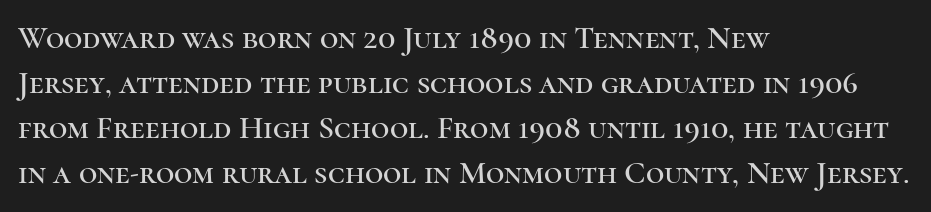
Q: Is the text italic (slanted)? A: No, it is upright.
Q: Is the typeface a serif or a sans-serif typeface? A: Serif.
Q: Is the text underlined? A: No.
Q: How is the paragraph aligned? A: Left-aligned.
Q: Is the spacing between letters normal or unusually wide? A: Normal.
Q: Is the spacing between lines tight, normal or loose? A: Normal.
Q: Width (condensed, normal, or wide)? A: Normal.
Q: Stroke contrast? A: High.
Q: x-height? A: Medium.
Q: Monospaced? A: No.
